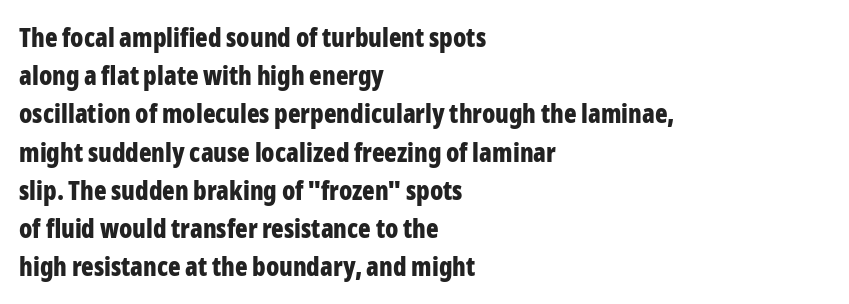
Q: Is the text bold? A: Yes.
Q: Is the text italic (slanted)? A: No, it is upright.
Q: Is the text underlined? A: No.
Q: How is the paragraph aligned? A: Left-aligned.
Q: Is the spacing between letters normal or unusually wide? A: Normal.
Q: Is the spacing between lines tight, normal or loose? A: Normal.
